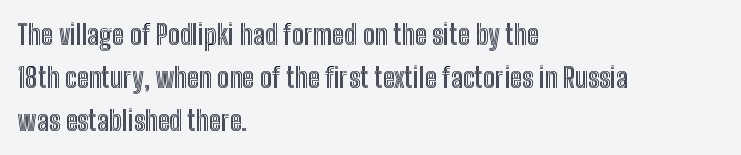
The image shows 27 px text type, upright; set left-aligned, normal line spacing (1.59x), normal letter spacing, not underlined.
